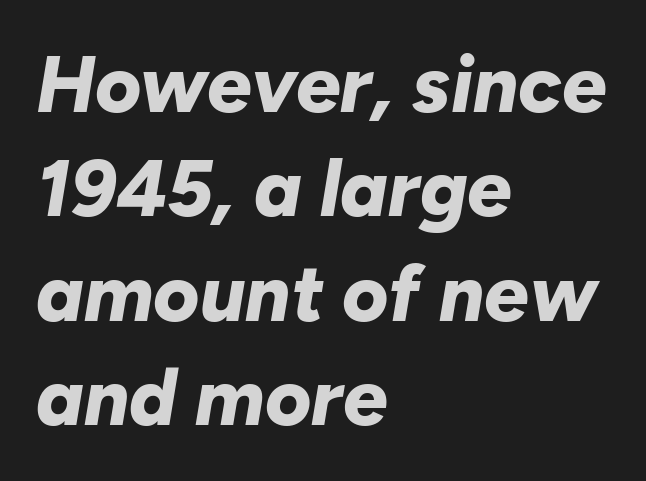
{"italic": "yes", "lean": "right", "slant_degrees": 10, "bold": "yes", "weight": "bold", "width": "normal", "stroke_contrast": "low", "x_height": "medium", "monospaced": "no", "underline": "no", "align": "left", "line_spacing": "normal", "line_spacing_ratio": 1.32, "letter_spacing": "normal", "letter_spacing_em": 0.0, "glyph_px": 79}
